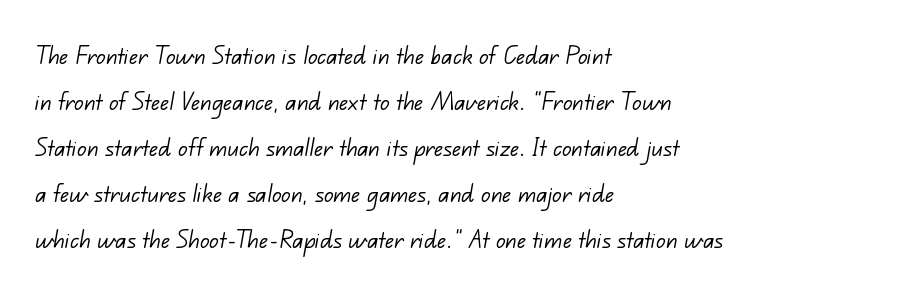
The letterforms sit at book weight or below. One-word summary of the alignment: left. Is the letter spacing exaggerated? No — it looks like the ordinary default. These lines are composed in type without serifs. This sample keeps an unexceptional amount of space between lines.
